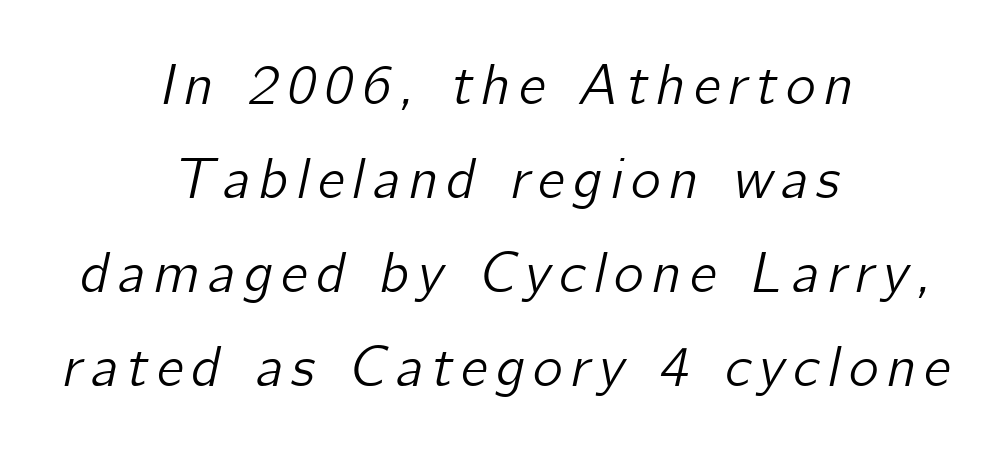
The typography opts for an oblique posture over an upright one. The leading is moderate, giving the passage an even texture. The specimen omits any rule beneath the text block's lines. The paragraph has two soft edges and a firm central axis. This sample has the flowing, uneven cadence of proportional lettering.
